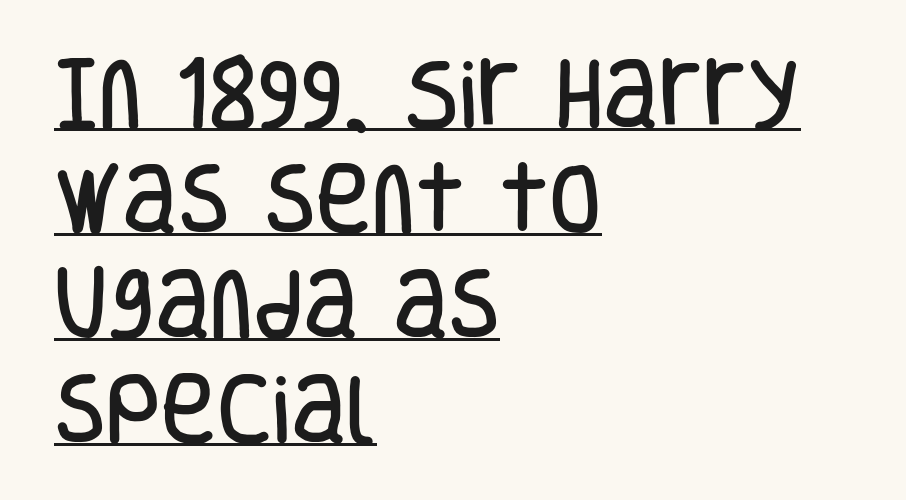
The image shows 76 px condensed sans-serif type, upright; set left-aligned, normal line spacing (1.38x), normal letter spacing, underlined; low stroke contrast and a large x-height.
